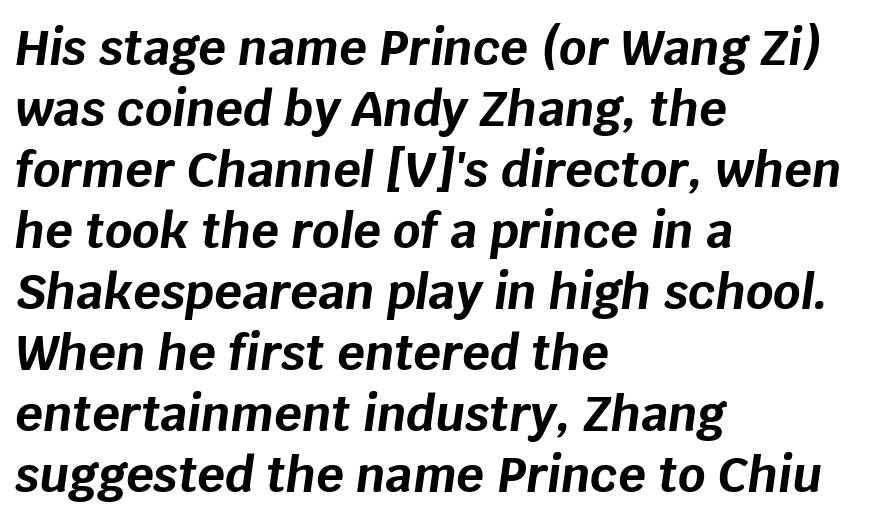
This sample uses an oblique cut, with every glyph tilted off the vertical. Note the varied advance widths — an 'i' is clearly narrower than an 'm'. Plenty of ink on the page — the face is bold. Line spacing here is normal. One-word summary of the alignment: left. The passage shown has conventional tracking throughout.
